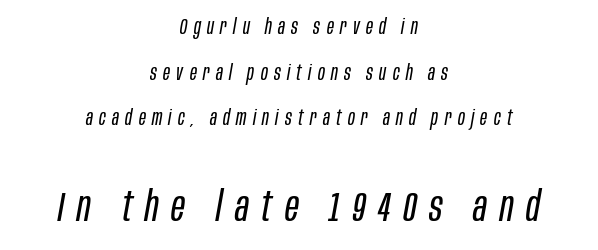
The image shows 42 px regular-weight, condensed type, italic (leaning right); set centered, loose line spacing (2.17x), unusually wide letter spacing (+0.3 em), not underlined; the second (bottom) block is 2.0x larger; low stroke contrast and a large x-height.
